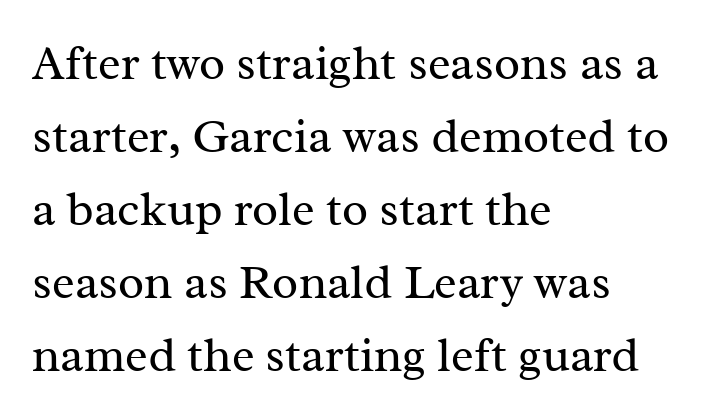
The image shows 48 px regular-weight serif type, upright; set left-aligned, normal line spacing (1.52x), normal letter spacing, not underlined; medium stroke contrast and a medium x-height.
